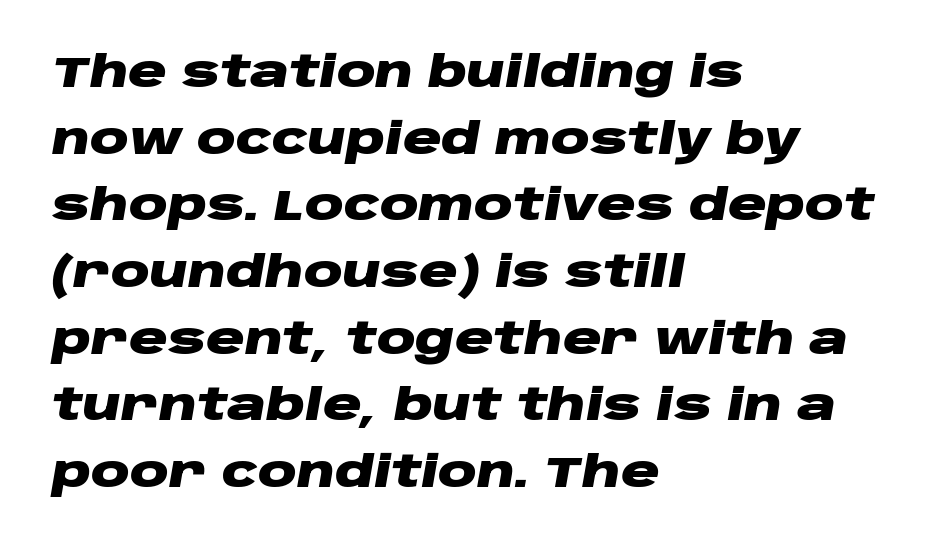
The baseline area is clear. How would I describe the line gaps? Plain and ordinary. One-word summary of the alignment: left. The face used here is proportionally spaced, like ordinary book or web type. The type is set solid horizontally, with unmodified tracking. The rendering applies a slant to the glyphs.
